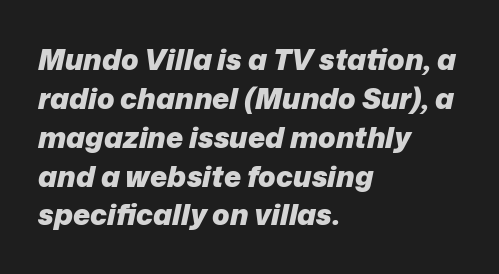
Varying glyph widths throughout — classic text-font behaviour. Every character sits at an angle, as italics do. This rendering features lettering with no underline. Set as a true bold cut, around the 700 mark. All the whitespace from short lines collects on the right.
